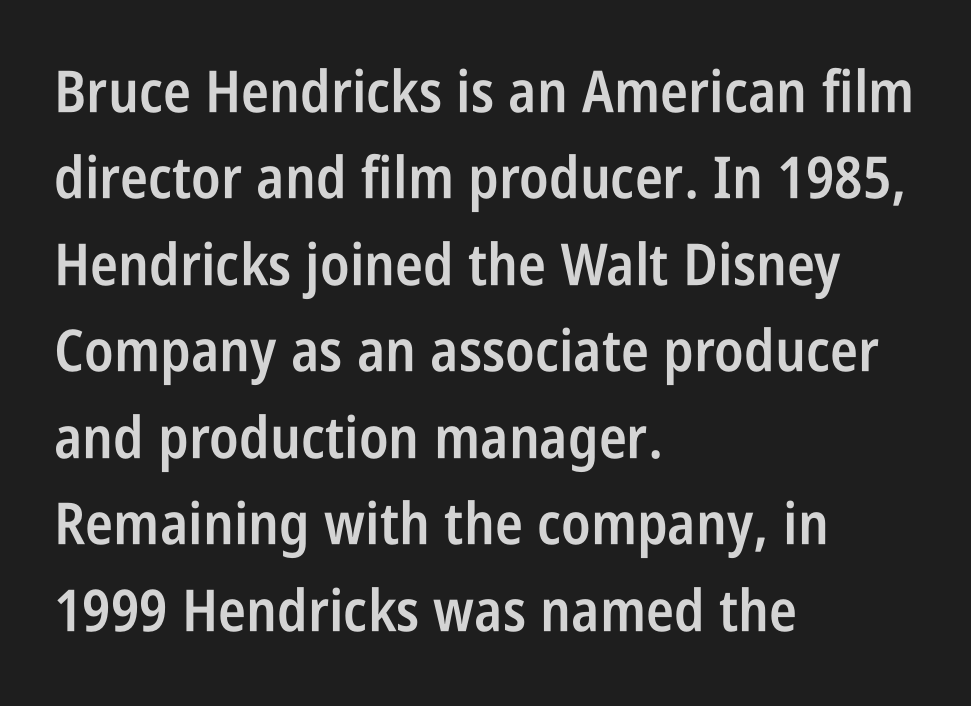
{"serif": "no", "italic": "no", "bold": "semi", "weight": "semibold", "width": "condensed", "stroke_contrast": "low", "x_height": "large", "monospaced": "no", "underline": "no", "align": "left", "line_spacing": "normal", "line_spacing_ratio": 1.49, "letter_spacing": "normal", "letter_spacing_em": 0.0, "glyph_px": 58}
